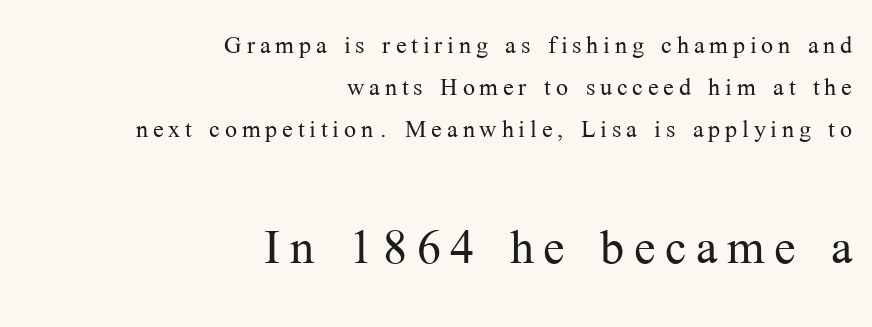
Clear beneath every line of the passage. Do the letters lean? They stand straight. Stem width sits at or under what a default text font uses. Varying glyph widths throughout — classic text-font behaviour. The setting favours the right margin, as signatures and pull-quotes sometimes do. Observe the serifs anchoring each vertical stroke in this sample.
